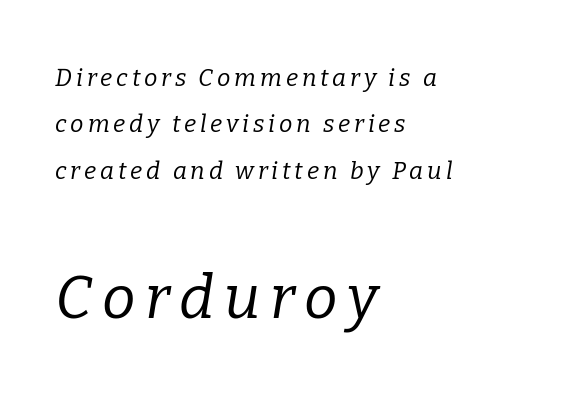
The image shows 60 px regular-weight serif type, italic (leaning right); set left-aligned, loose line spacing (1.93x), not underlined; the second (bottom) block is 2.5x larger; low stroke contrast and a medium x-height.
